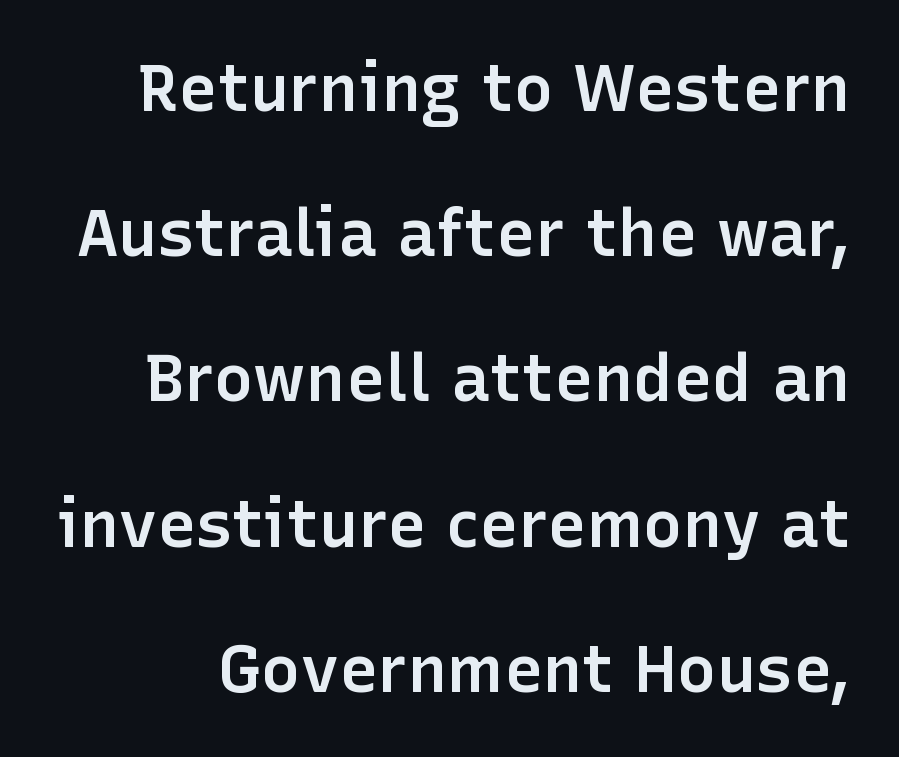
{"serif": "no", "italic": "no", "bold": "semi", "weight": "semibold", "width": "normal", "stroke_contrast": "low", "x_height": "medium", "monospaced": "no", "underline": "no", "line_spacing": "loose", "line_spacing_ratio": 2.2, "letter_spacing": "normal", "letter_spacing_em": 0.0, "glyph_px": 66}
